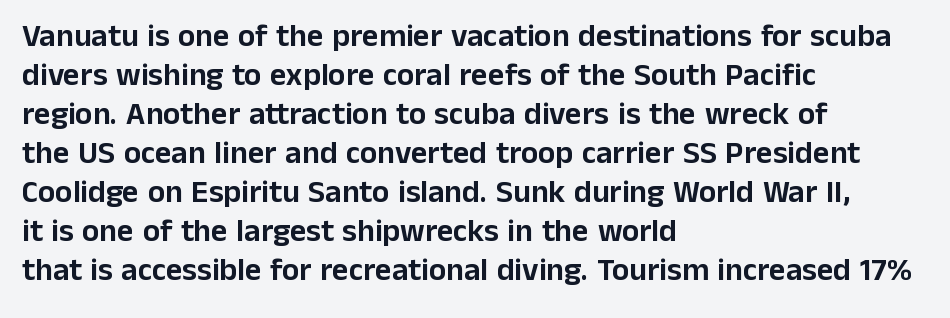
The image shows 32 px sans-serif type, upright; set left-aligned, line spacing 1.22x, normal letter spacing, not underlined; low stroke contrast and a medium x-height.
